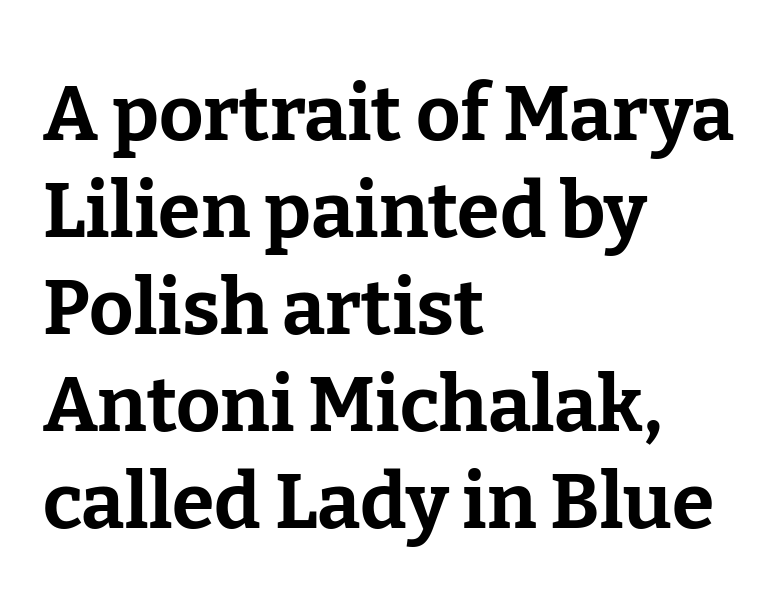
Underline: absent. Regarding leading, the lines here are spaced in the standard way. Think of a printed novel: that variable character pitch is what you see here. Left-aligned paragraph, ragged on the right. Tracking here is standard; glyphs follow each other at the usual distance. Does the lettering tilt? It doesn't — this is upright.
